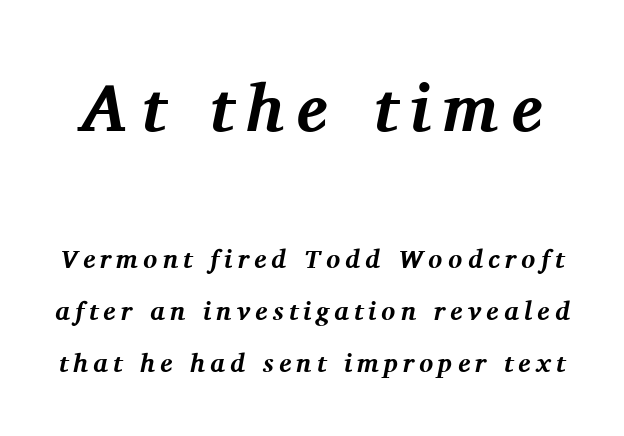
The image shows 66 px bold serif type, italic (leaning right); set loose line spacing (1.99x), unusually wide letter spacing (+0.2 em), not underlined; the first (top) block is 2.54x larger; medium stroke contrast and a medium x-height.
